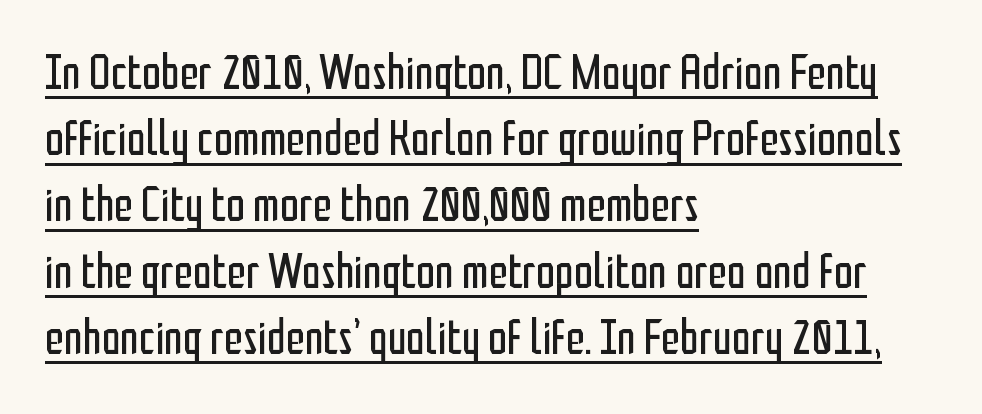
{"serif": "no", "italic": "no", "bold": "no", "weight": "regular", "width": "condensed", "stroke_contrast": "low", "x_height": "medium", "monospaced": "no", "underline": "yes", "align": "left", "line_spacing": "normal", "line_spacing_ratio": 1.38, "letter_spacing": "normal", "letter_spacing_em": 0.0, "glyph_px": 48}
